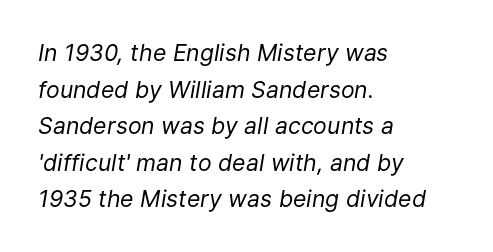
{"italic": "yes", "lean": "right", "slant_degrees": 9, "bold": "no", "underline": "no", "align": "left", "line_spacing": "normal", "line_spacing_ratio": 1.59, "letter_spacing": "normal", "letter_spacing_em": 0.0, "glyph_px": 23}
